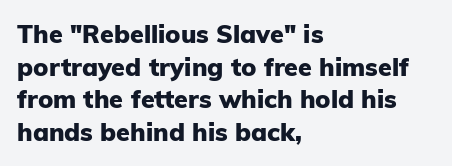
{"italic": "no", "bold": "yes", "underline": "no", "align": "left", "line_spacing": "normal", "line_spacing_ratio": 1.31, "letter_spacing": "normal", "letter_spacing_em": 0.0, "glyph_px": 25}
